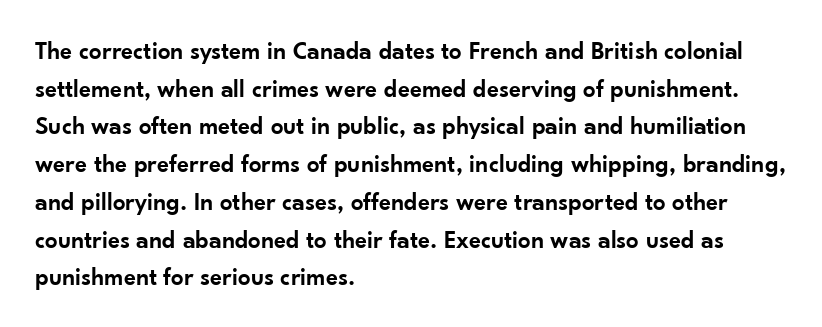
{"italic": "no", "bold": "semi", "underline": "no", "align": "left", "line_spacing": "normal", "line_spacing_ratio": 1.51, "letter_spacing": "normal", "letter_spacing_em": 0.0, "glyph_px": 25}
